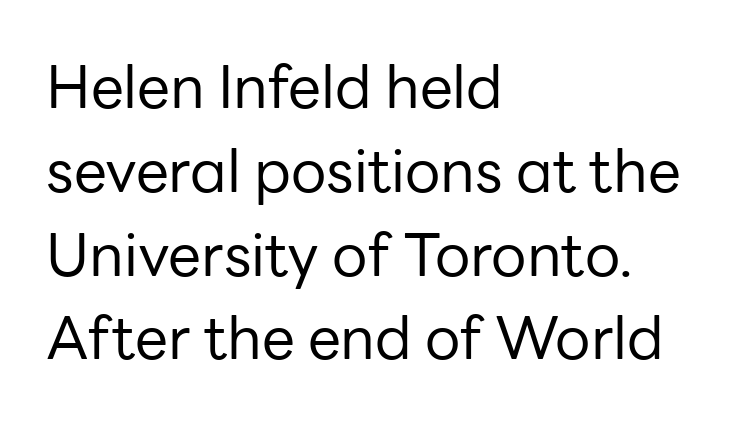
The image shows 59 px regular-weight sans-serif type, upright; set left-aligned, normal line spacing (1.42x), normal letter spacing, not underlined; low stroke contrast and a medium x-height.
